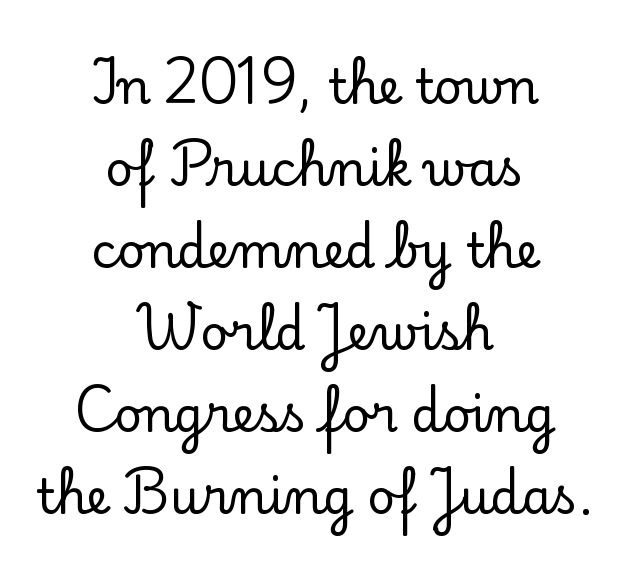
{"serif": "yes", "italic": "no", "width": "normal", "stroke_contrast": "low", "x_height": "small", "monospaced": "no", "underline": "no", "align": "center", "line_spacing_ratio": 1.71, "letter_spacing": "normal", "letter_spacing_em": 0.0, "glyph_px": 48}
